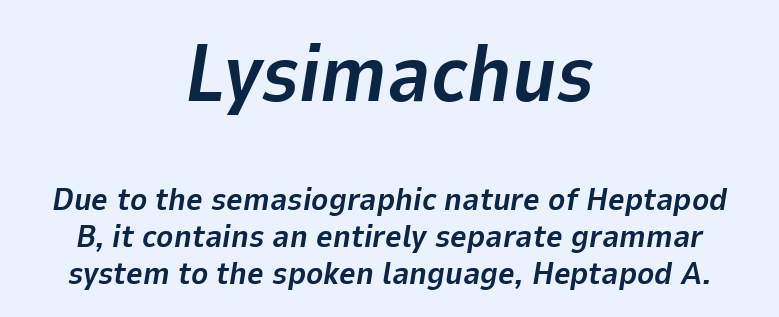
{"italic": "yes", "lean": "right", "slant_degrees": 9, "bold": "yes", "weight": "bold", "width": "normal", "stroke_contrast": "low", "x_height": "medium", "monospaced": "no", "underline": "no", "align": "center", "line_spacing_ratio": 1.16, "letter_spacing": "normal", "letter_spacing_em": 0.0, "larger_block": "first", "size_ratio": 2.5, "glyph_px": 80}
